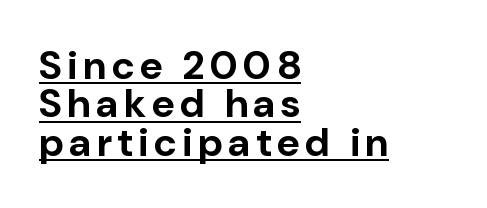
You could not count columns in this text — the font is proportionally spaced. Somebody hit Ctrl+U on this one — the words are underlined. Italic: no, the glyphs are upright roman. This is heavy type, rendered in bold.
